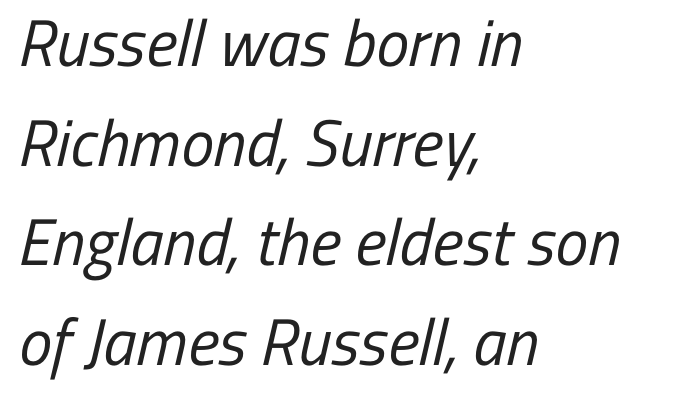
Q: Is the text bold? A: No.
Q: Is the typeface a serif or a sans-serif typeface? A: Sans-serif.
Q: Is the text underlined? A: No.
Q: How is the paragraph aligned? A: Left-aligned.
Q: Is the spacing between letters normal or unusually wide? A: Normal.
Q: Is the spacing between lines tight, normal or loose? A: Normal.
Q: Width (condensed, normal, or wide)? A: Condensed.
Q: Stroke contrast? A: Low.
Q: x-height? A: Medium.
Q: Monospaced? A: No.
